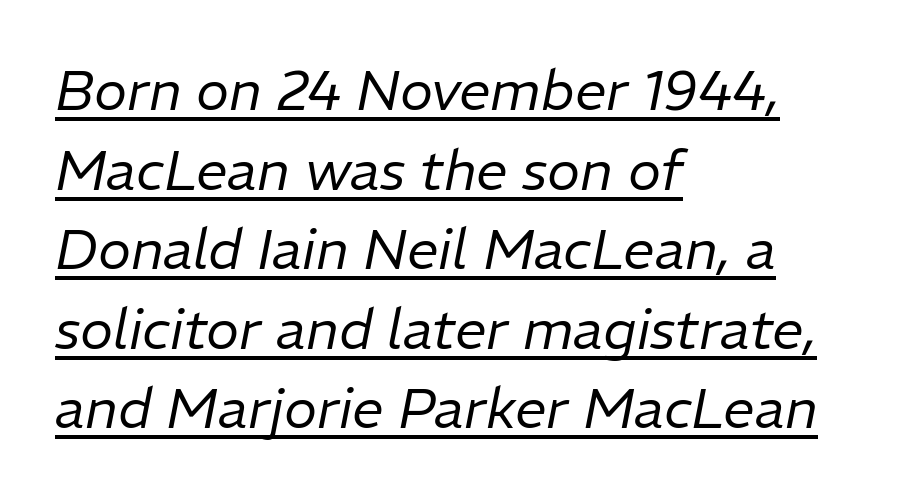
Q: Is the text bold? A: No.
Q: Is the text italic (slanted)? A: Yes, it leans right by about 11 degrees.
Q: Is the text underlined? A: Yes.
Q: How is the paragraph aligned? A: Left-aligned.
Q: Is the spacing between letters normal or unusually wide? A: Normal.
Q: Is the spacing between lines tight, normal or loose? A: Normal.
Q: Width (condensed, normal, or wide)? A: Normal.
Q: Stroke contrast? A: Low.
Q: x-height? A: Medium.
Q: Monospaced? A: No.
